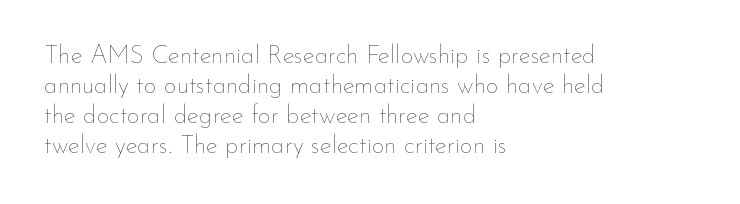
{"italic": "no", "bold": "no", "underline": "no", "align": "left", "line_spacing_ratio": 1.2, "letter_spacing": "normal", "letter_spacing_em": 0.0, "glyph_px": 25}
